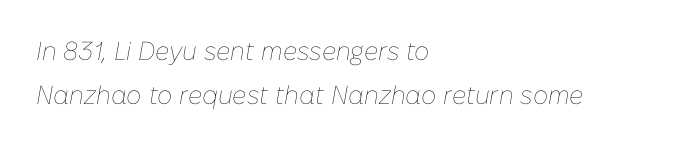
{"italic": "yes", "lean": "right", "slant_degrees": 10, "bold": "no", "underline": "no", "align": "left", "line_spacing": "normal", "line_spacing_ratio": 1.7, "letter_spacing": "normal", "letter_spacing_em": 0.0, "glyph_px": 26}
